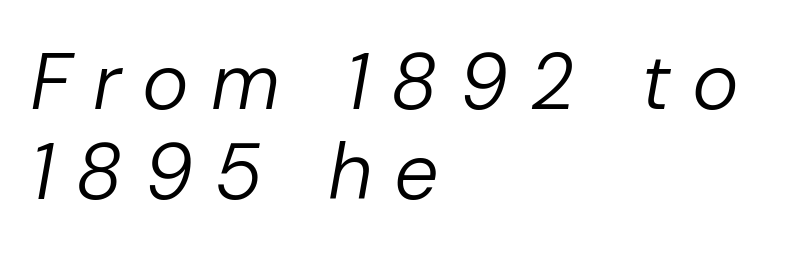
Caption: multi-line text, flush left, ragged right. The glyphs are unaccompanied by any horizontal stroke below them. This sample has the flowing, uneven cadence of proportional lettering. It's the slanting kind of type. There is plenty of visible air inserted between adjacent glyphs.
